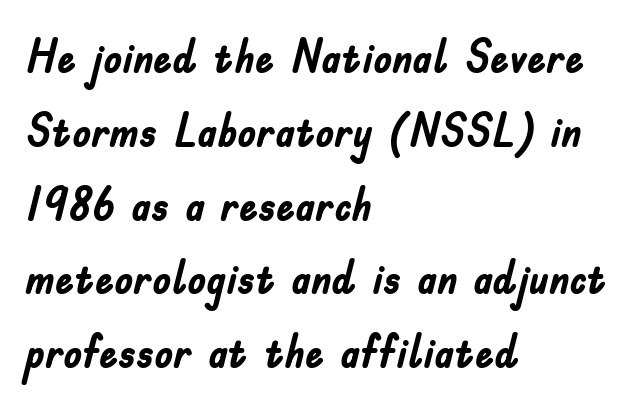
{"serif": "no", "bold": "yes", "weight": "semibold", "width": "condensed", "stroke_contrast": "low", "x_height": "small", "monospaced": "no", "underline": "no", "align": "left", "line_spacing": "normal", "line_spacing_ratio": 1.57, "letter_spacing": "normal", "letter_spacing_em": 0.0, "glyph_px": 47}
